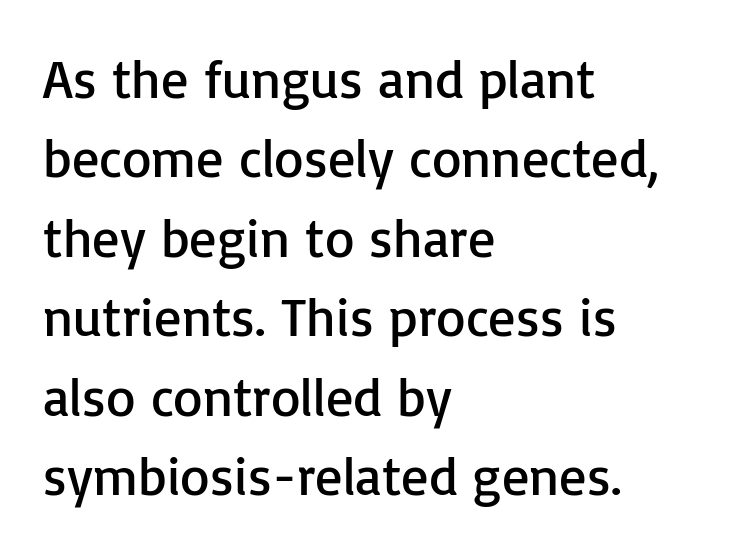
Q: Is the text bold? A: No.
Q: Is the text italic (slanted)? A: No, it is upright.
Q: Is the typeface a serif or a sans-serif typeface? A: Sans-serif.
Q: Is the text underlined? A: No.
Q: How is the paragraph aligned? A: Left-aligned.
Q: Is the spacing between letters normal or unusually wide? A: Normal.
Q: Is the spacing between lines tight, normal or loose? A: Normal.
Q: Width (condensed, normal, or wide)? A: Normal.
Q: Stroke contrast? A: Low.
Q: x-height? A: Medium.
Q: Monospaced? A: No.
